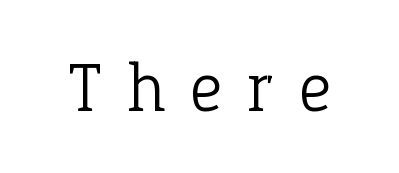
{"serif": "yes", "italic": "no", "bold": "no", "weight": "light", "width": "normal", "stroke_contrast": "low", "x_height": "medium", "monospaced": "no", "underline": "no", "letter_spacing": "wide", "letter_spacing_em": 0.37, "glyph_px": 70}
